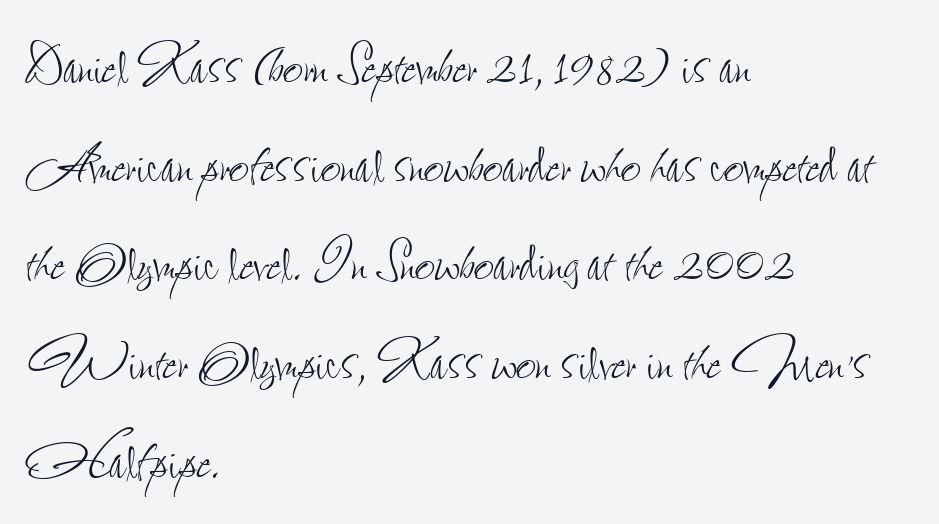
The image shows 71 px thin, condensed type; set left-aligned, normal line spacing (1.39x), normal letter spacing, not underlined; low stroke contrast and a small x-height.
